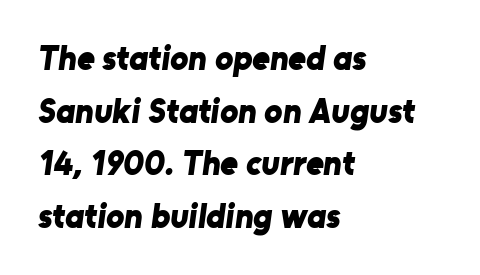
The ragged edge is on the right, which tells us the setting is flush left. Quick note: underline off. The typesetting leans heavy: a genuine bold. A typesetter would label this face a sans. Spacing verdict: proportional, widths tailored to each character.
